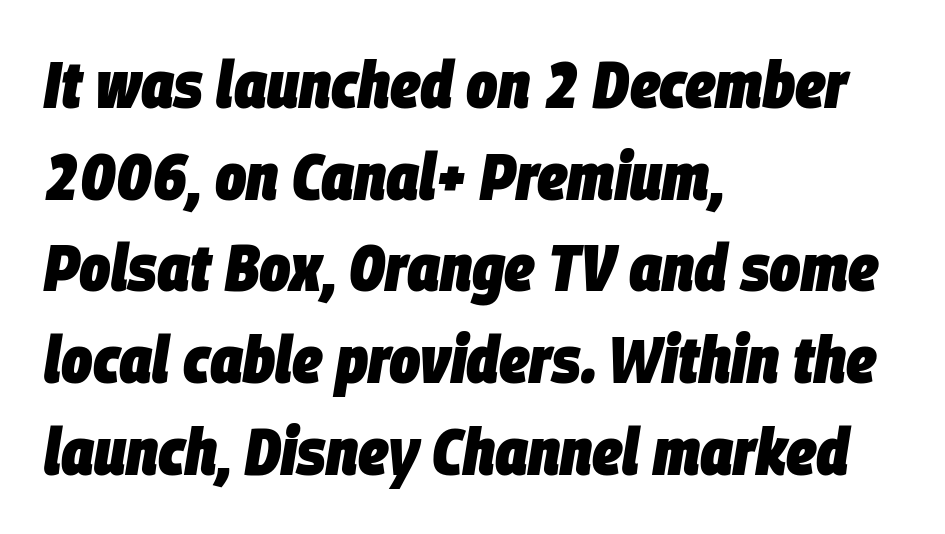
{"italic": "yes", "lean": "right", "slant_degrees": 9, "bold": "yes", "weight": "heavy", "width": "condensed", "stroke_contrast": "low", "x_height": "large", "monospaced": "no", "underline": "no", "align": "left", "line_spacing": "normal", "line_spacing_ratio": 1.39, "letter_spacing": "normal", "letter_spacing_em": 0.0, "glyph_px": 66}
